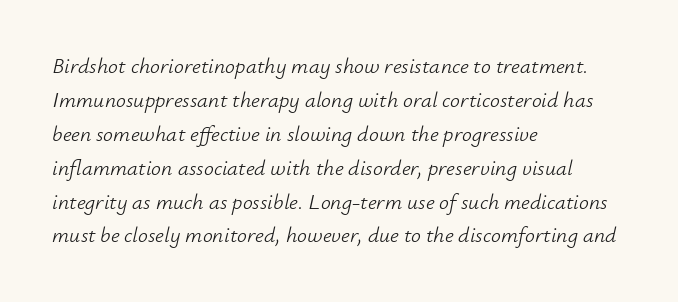
{"italic": "yes", "lean": "right", "slant_degrees": 12, "bold": "no", "underline": "no", "align": "left", "line_spacing": "normal", "line_spacing_ratio": 1.54, "letter_spacing": "normal", "letter_spacing_em": 0.0, "glyph_px": 22}
